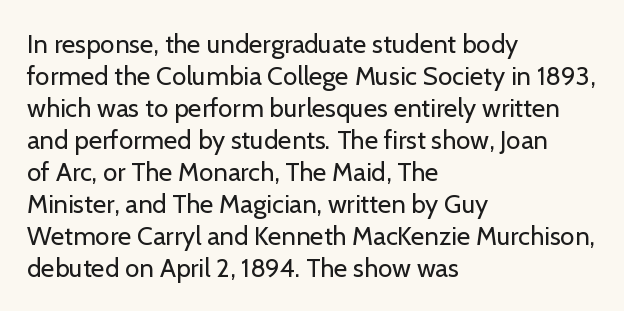
The passage shown is not underscored anywhere. Words appear dense and cohesive because spacing is normal. Alignment: flush left. Unlike italic type, these characters show no tilt at all.
